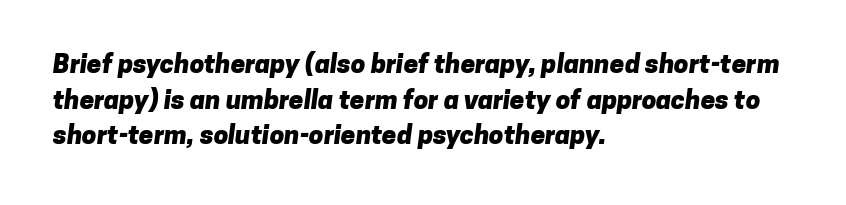
{"bold": "yes", "underline": "no", "align": "left", "line_spacing": "normal", "line_spacing_ratio": 1.37, "letter_spacing": "normal", "letter_spacing_em": 0.0, "glyph_px": 26}
